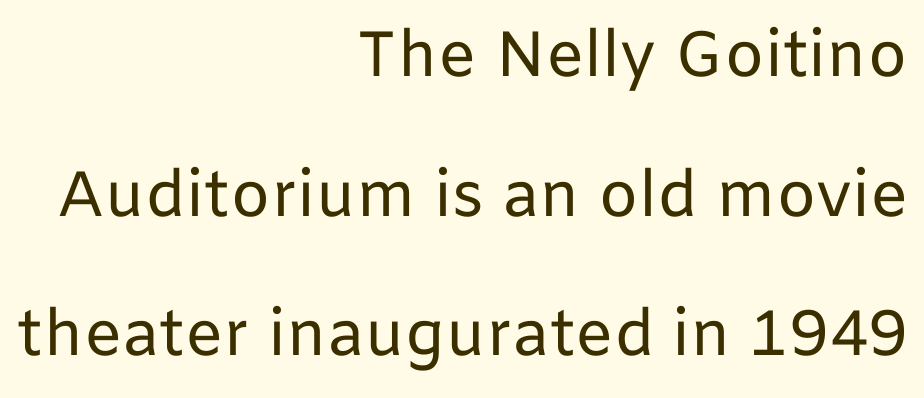
Q: Is the text bold? A: No.
Q: Is the text italic (slanted)? A: No, it is upright.
Q: Is the typeface a serif or a sans-serif typeface? A: Sans-serif.
Q: Is the text underlined? A: No.
Q: How is the paragraph aligned? A: Right-aligned.
Q: Is the spacing between letters normal or unusually wide? A: Normal.
Q: Is the spacing between lines tight, normal or loose? A: Loose.
Q: Width (condensed, normal, or wide)? A: Normal.
Q: Stroke contrast? A: Low.
Q: x-height? A: Medium.
Q: Monospaced? A: No.
